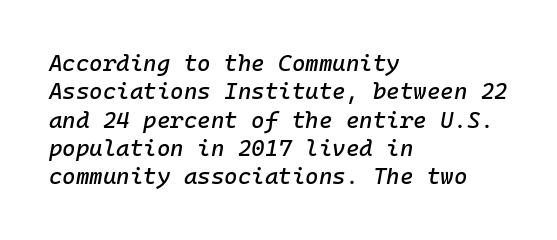
{"italic": "yes", "lean": "right", "slant_degrees": 10, "underline": "no", "align": "left", "line_spacing_ratio": 1.23, "letter_spacing": "normal", "letter_spacing_em": 0.0, "glyph_px": 23}
